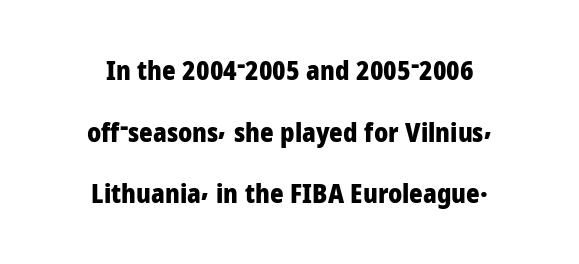
Q: Is the text bold? A: Yes.
Q: Is the text italic (slanted)? A: No, it is upright.
Q: Is the text underlined? A: No.
Q: How is the paragraph aligned? A: Centered.
Q: Is the spacing between letters normal or unusually wide? A: Normal.
Q: Is the spacing between lines tight, normal or loose? A: Loose.
